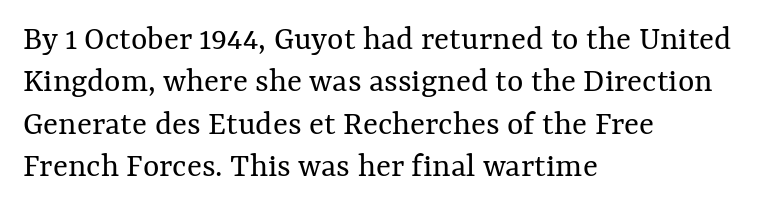
{"italic": "no", "bold": "no", "weight": "regular", "width": "normal", "stroke_contrast": "medium", "x_height": "medium", "monospaced": "no", "underline": "no", "align": "left", "line_spacing_ratio": 1.21, "letter_spacing": "normal", "letter_spacing_em": 0.0, "glyph_px": 35}
